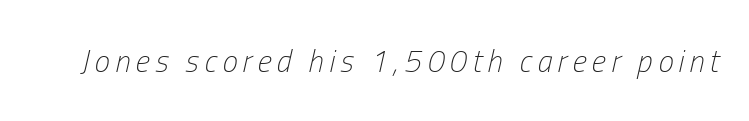
The image shows 31 px light, condensed type, italic (leaning right); set not underlined; low stroke contrast and a medium x-height.
